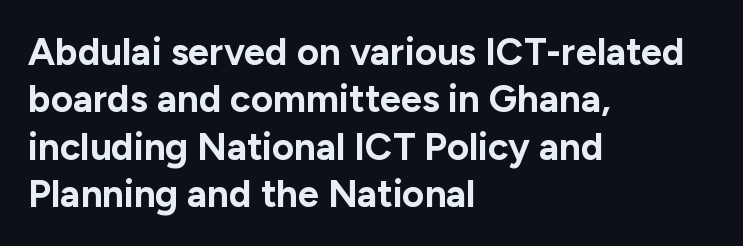
The image shows 38 px bold sans-serif type, upright; set left-aligned, normal line spacing (1.25x), normal letter spacing, not underlined; low stroke contrast and a medium x-height.
